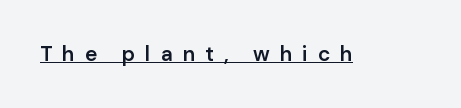
Stems and bowls a touch heavier than normal — semibold. A typesetter would mark this as roman, not italic. Is the letter spacing exaggerated? Yes — the characters are pushed far apart. The specimen includes a rule beneath the text block's lines.
